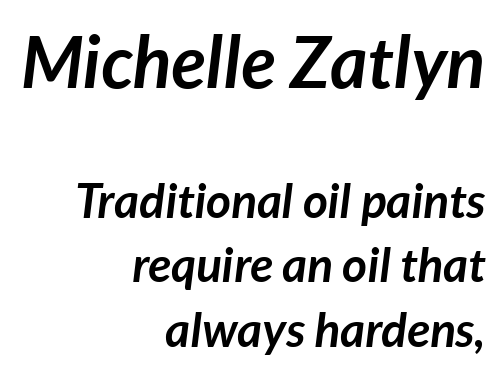
When letters slant like this, we call the style italic. Varying glyph widths throughout — classic text-font behaviour. Beneath every word, the page is bare. Caption: bold face, heavy strokes. Larger block? The one above; the one below is distinctly smaller.
